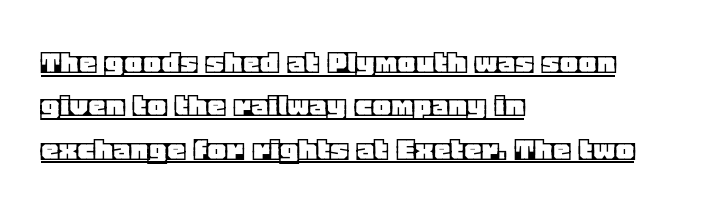
The image shows 35 px text type, upright; set left-aligned, line spacing 1.24x, normal letter spacing, underlined; a large x-height.
